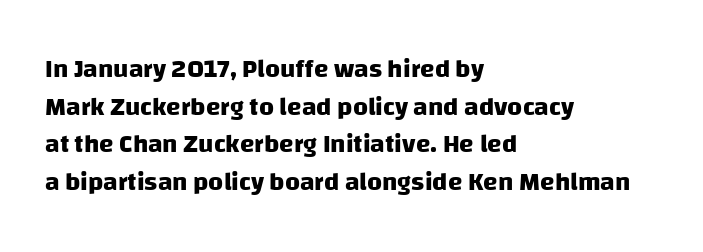
Q: Is the text bold? A: Yes.
Q: Is the text underlined? A: No.
Q: How is the paragraph aligned? A: Left-aligned.
Q: Is the spacing between letters normal or unusually wide? A: Normal.
Q: Is the spacing between lines tight, normal or loose? A: Normal.
